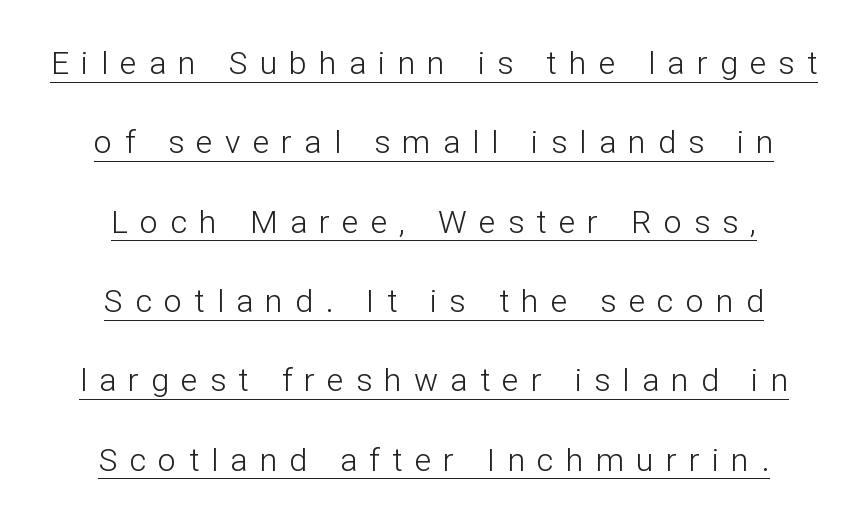
Q: Is the text bold? A: No.
Q: Is the text italic (slanted)? A: No, it is upright.
Q: Is the typeface a serif or a sans-serif typeface? A: Sans-serif.
Q: Is the text underlined? A: Yes.
Q: How is the paragraph aligned? A: Centered.
Q: Is the spacing between letters normal or unusually wide? A: Unusually wide.
Q: Is the spacing between lines tight, normal or loose? A: Loose.
Q: Width (condensed, normal, or wide)? A: Normal.
Q: Stroke contrast? A: Low.
Q: x-height? A: Medium.
Q: Monospaced? A: No.
